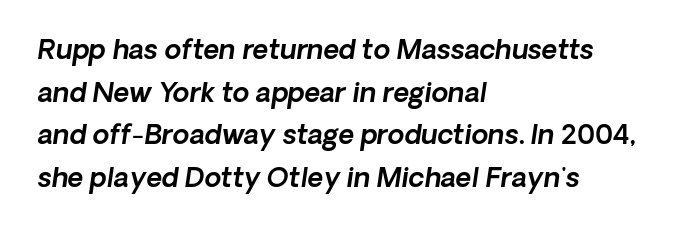
{"underline": "no", "align": "left", "line_spacing": "normal", "line_spacing_ratio": 1.58, "letter_spacing": "normal", "letter_spacing_em": 0.0, "glyph_px": 27}
